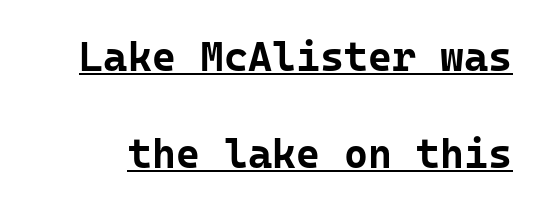
The gaps between neighbouring characters are ordinary and unremarkable. Does the lettering tilt? It doesn't — this is upright. Summary of weight: heavy, a full bold. This sample has the even, mechanical cadence of fixed-width lettering. The type family on display is of the sans-serif kind. One glance says open: line gaps are wider than usual.
